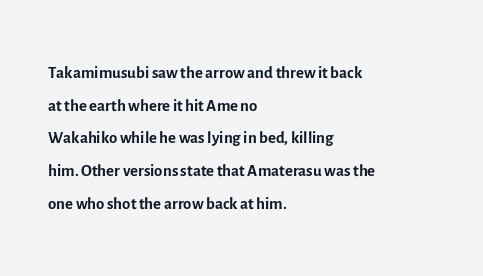
{"italic": "no", "bold": "no", "underline": "no", "align": "left", "line_spacing": "normal", "line_spacing_ratio": 1.36, "letter_spacing": "normal", "letter_spacing_em": 0.0, "glyph_px": 24}
